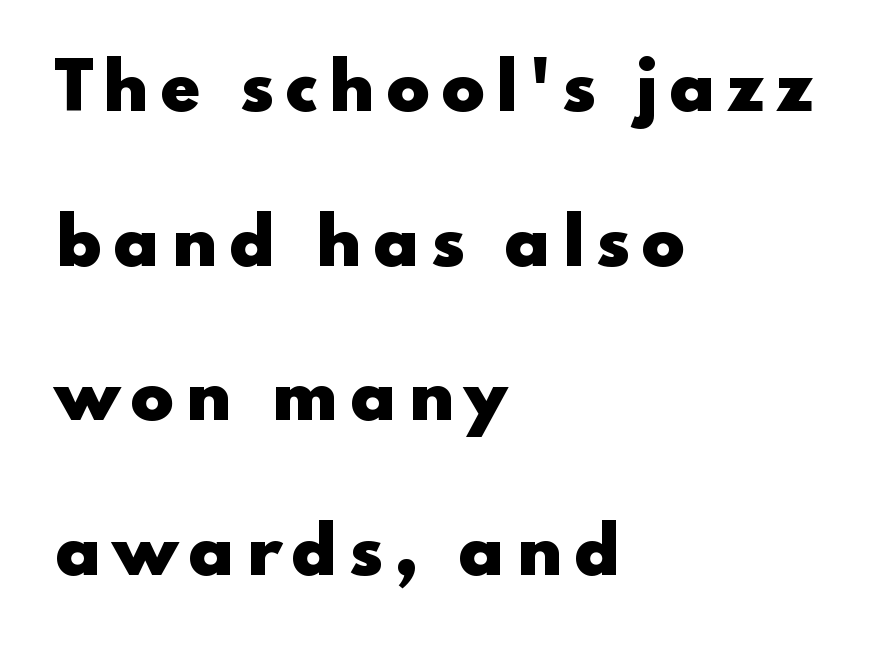
Q: Is the text bold? A: Yes.
Q: Is the text italic (slanted)? A: No, it is upright.
Q: Is the typeface a serif or a sans-serif typeface? A: Sans-serif.
Q: Is the text underlined? A: No.
Q: How is the paragraph aligned? A: Left-aligned.
Q: Is the spacing between lines tight, normal or loose? A: Loose.
Q: Width (condensed, normal, or wide)? A: Wide.
Q: Stroke contrast? A: Low.
Q: x-height? A: Small.
Q: Monospaced? A: No.
